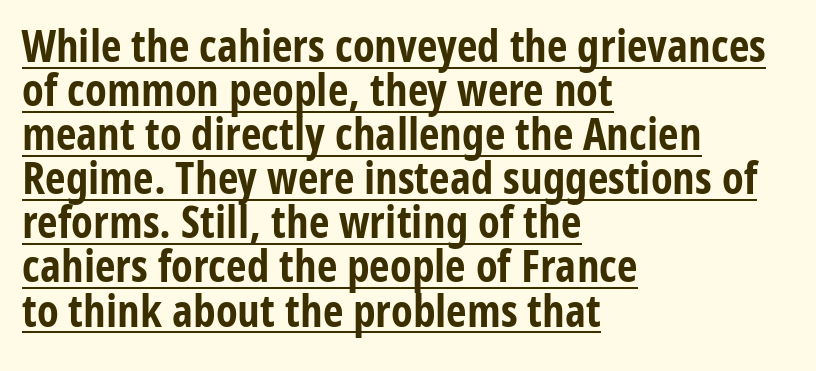
Q: Is the text bold? A: Yes.
Q: Is the text italic (slanted)? A: No, it is upright.
Q: Is the typeface a serif or a sans-serif typeface? A: Sans-serif.
Q: Is the text underlined? A: Yes.
Q: How is the paragraph aligned? A: Left-aligned.
Q: Is the spacing between letters normal or unusually wide? A: Normal.
Q: Is the spacing between lines tight, normal or loose? A: Tight.
Q: Width (condensed, normal, or wide)? A: Condensed.
Q: Stroke contrast? A: Low.
Q: x-height? A: Medium.
Q: Monospaced? A: No.
